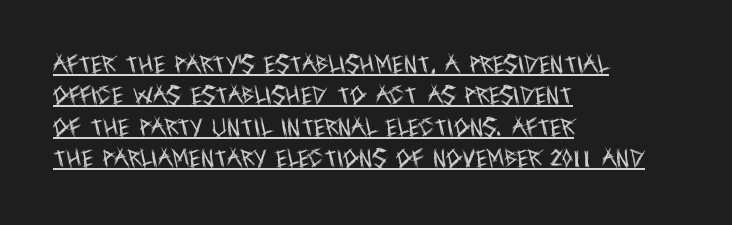
The image shows 20 px text type, upright; set left-aligned, normal line spacing (1.57x), normal letter spacing, underlined.
